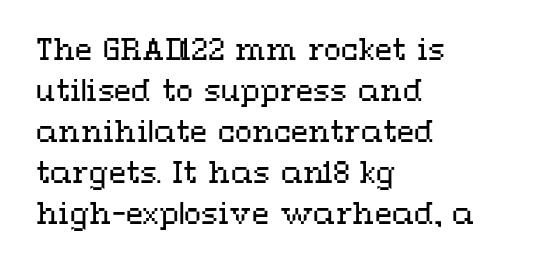
Students, note that the glyphs here touch the page at normal intervals. Varying glyph widths throughout — classic text-font behaviour. Beneath every word, the page is bare. The specimen reads as upright at a glance. Leading: standard.
